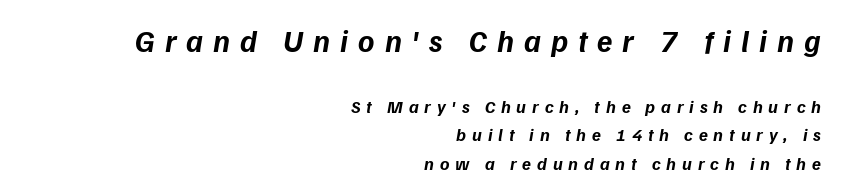
The image shows 31 px bold sans-serif type; set right-aligned, normal line spacing (1.58x), unusually wide letter spacing (+0.32 em), not underlined; the first (top) block is 1.72x larger; low stroke contrast and a medium x-height.
